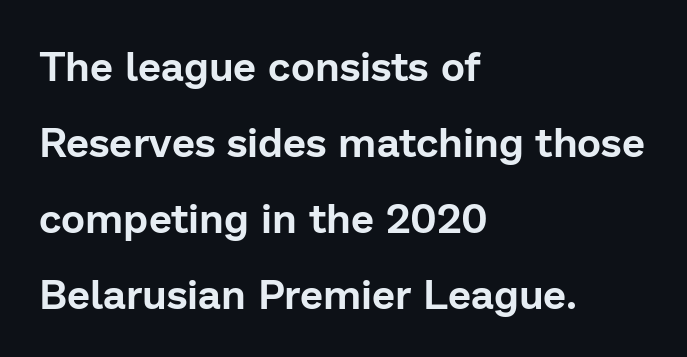
Q: Is the text italic (slanted)? A: No, it is upright.
Q: Is the typeface a serif or a sans-serif typeface? A: Sans-serif.
Q: Is the text underlined? A: No.
Q: How is the paragraph aligned? A: Left-aligned.
Q: Is the spacing between letters normal or unusually wide? A: Normal.
Q: Width (condensed, normal, or wide)? A: Normal.
Q: Stroke contrast? A: Low.
Q: x-height? A: Medium.
Q: Monospaced? A: No.
